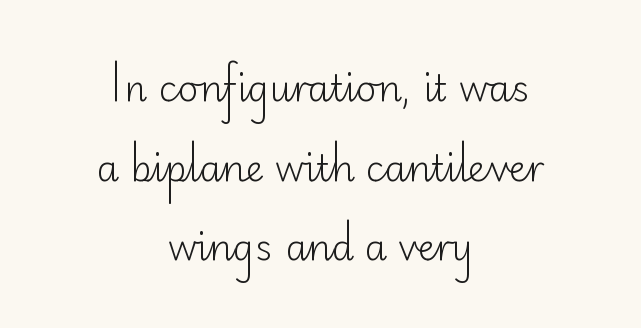
{"serif": "no", "italic": "no", "bold": "no", "weight": "light", "width": "normal", "stroke_contrast": "low", "x_height": "small", "monospaced": "no", "underline": "no", "align": "center", "line_spacing": "loose", "line_spacing_ratio": 2.21, "letter_spacing": "normal", "letter_spacing_em": 0.0, "glyph_px": 36}
